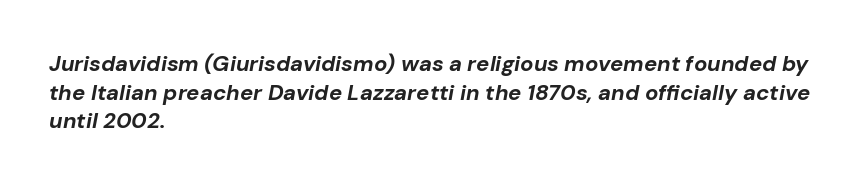
The image shows 22 px bold type, italic (leaning right); set left-aligned, normal line spacing (1.3x), normal letter spacing, not underlined.
